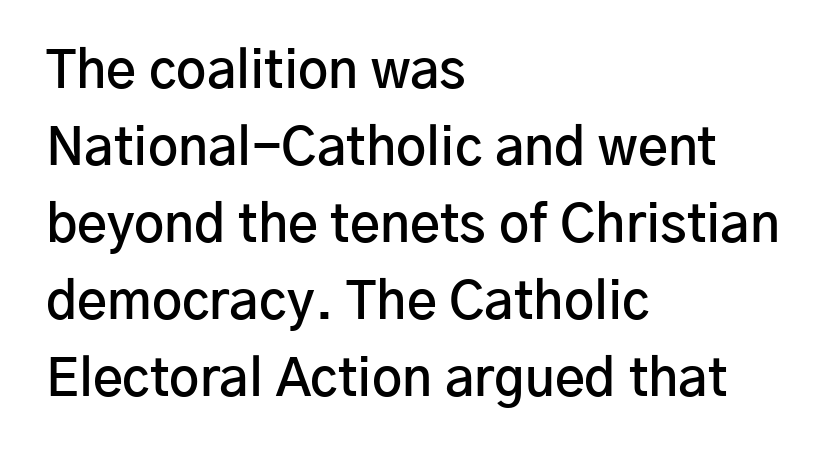
The image shows 52 px semibold sans-serif type, upright; set left-aligned, normal line spacing (1.48x), normal letter spacing, not underlined; low stroke contrast and a medium x-height.
